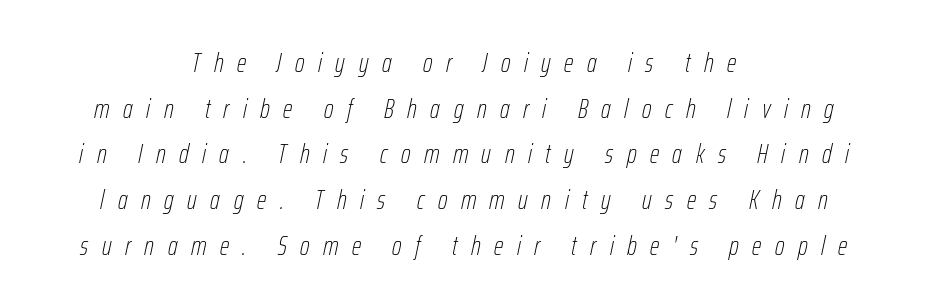
The image shows 27 px text type, italic (leaning right); set centered, normal line spacing (1.69x), unusually wide letter spacing (+0.5 em), not underlined.
